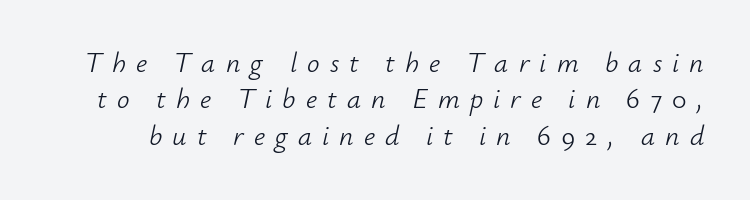
{"italic": "yes", "lean": "right", "slant_degrees": 12, "bold": "no", "weight": "light", "width": "normal", "stroke_contrast": "low", "x_height": "small", "monospaced": "no", "underline": "no", "line_spacing": "normal", "line_spacing_ratio": 1.3, "letter_spacing": "wide", "letter_spacing_em": 0.36, "glyph_px": 28}
